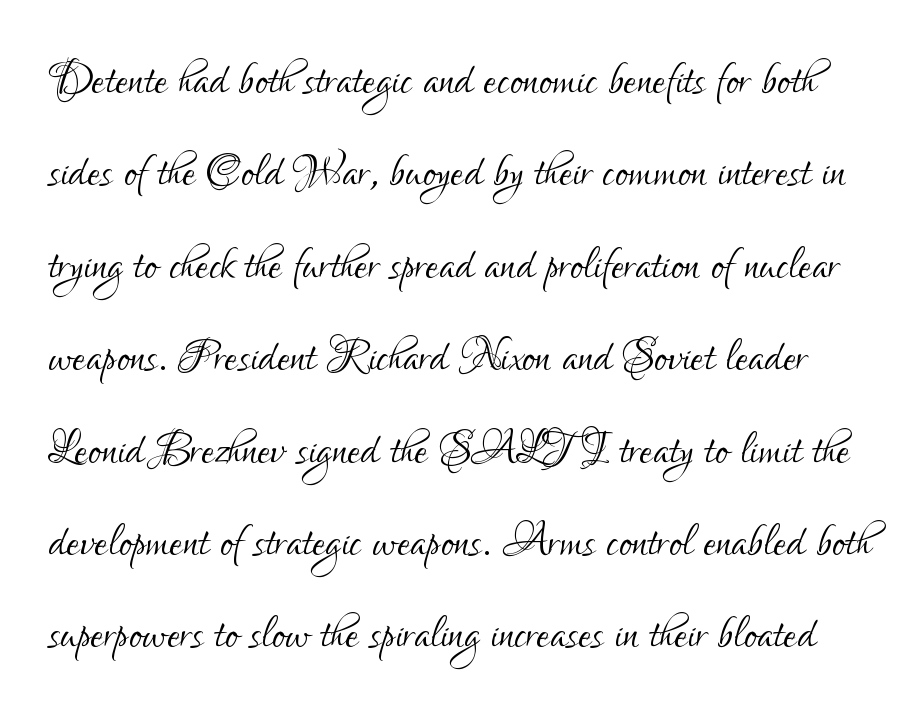
{"serif": "no", "bold": "no", "weight": "light", "width": "condensed", "stroke_contrast": "low", "x_height": "small", "monospaced": "no", "underline": "no", "line_spacing": "normal", "line_spacing_ratio": 1.54, "letter_spacing": "normal", "letter_spacing_em": 0.0, "glyph_px": 60}
